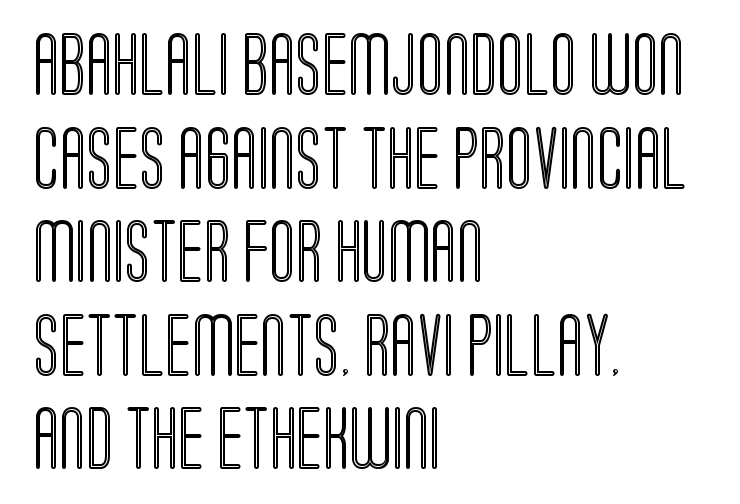
Short note: letters normally spaced. Posture: straight, roman, zero tilt. Teacher's note: observe the even left margin — that is flush-left alignment. In terms of leading, this rendering sits right in the middle. Any mark beneath the type? The region is blank. Proportional: the letters do not fall into vertical columns.
